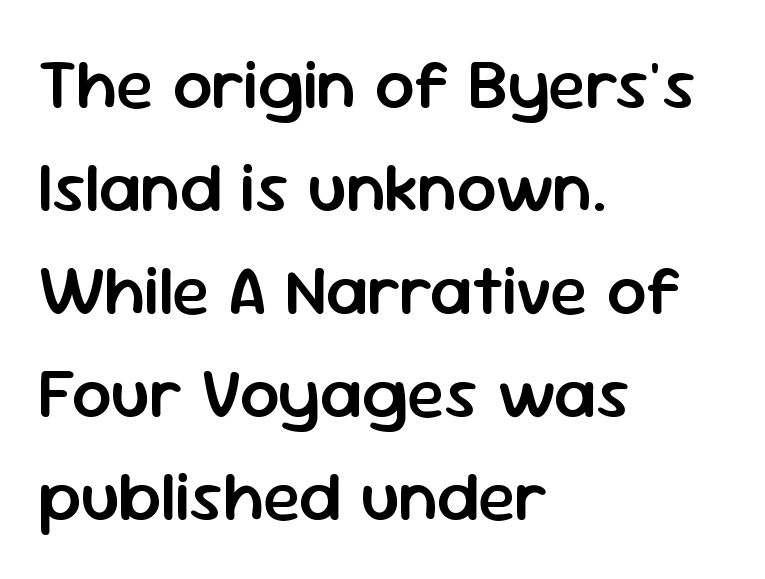
Are there feet on the stems? There aren't — it's a sans. These words are printed semibold, heavier than regular yet not bold. Spacing verdict: proportional, widths tailored to each character. Quick note: interline space is typical.
